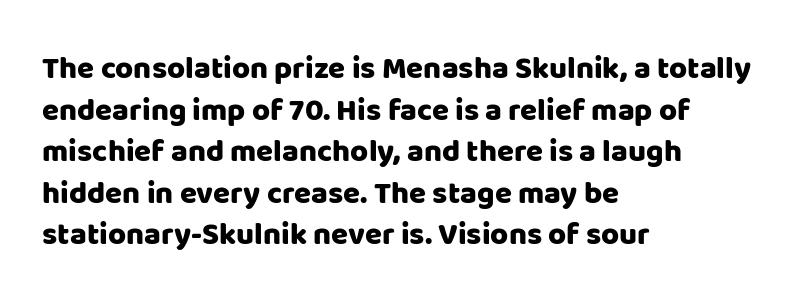
Q: Is the text italic (slanted)? A: No, it is upright.
Q: Is the typeface a serif or a sans-serif typeface? A: Sans-serif.
Q: Is the text underlined? A: No.
Q: How is the paragraph aligned? A: Left-aligned.
Q: Is the spacing between letters normal or unusually wide? A: Normal.
Q: Is the spacing between lines tight, normal or loose? A: Normal.
Q: Width (condensed, normal, or wide)? A: Normal.
Q: Stroke contrast? A: Low.
Q: x-height? A: Large.
Q: Monospaced? A: No.
